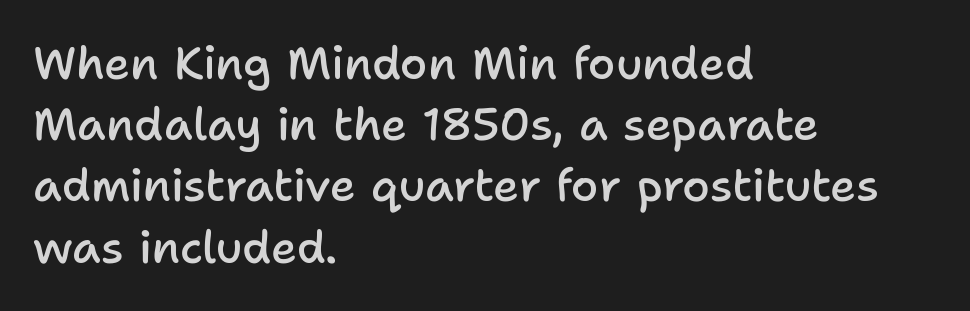
The paragraph has a hard left edge and a soft right edge. Regular leading. Characters remain perfectly vertical along every line. Default kerning and tracking; the words read as compact shapes. Descender tails drop into unmarked territory. The passage shown is typed in a proportional face where columns would drift.
